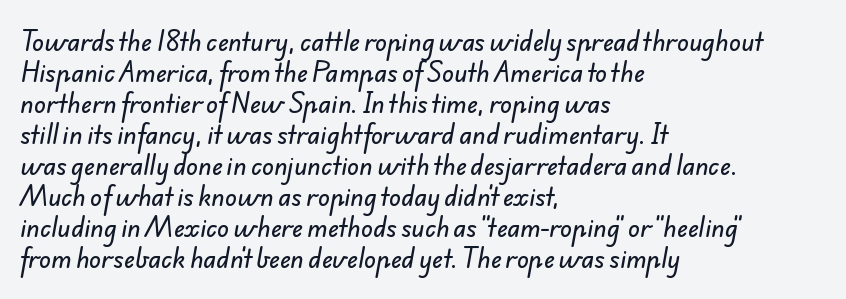
Q: Is the text underlined? A: No.
Q: How is the paragraph aligned? A: Left-aligned.
Q: Is the spacing between letters normal or unusually wide? A: Normal.
Q: Is the spacing between lines tight, normal or loose? A: Normal.
